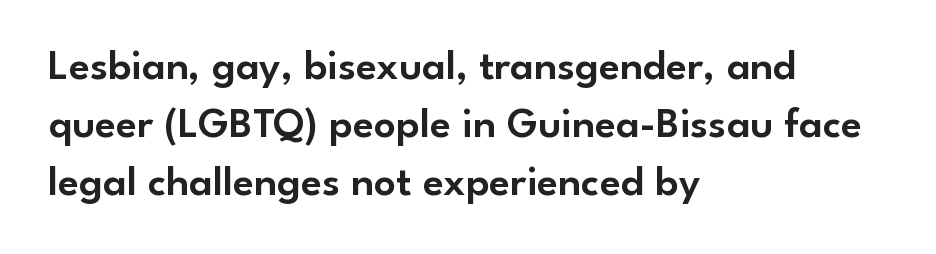
All the whitespace from short lines collects on the right. Notice how descenders clear the ascenders below comfortably — that's standard leading. A bare baseline throughout the passage. These lines keep a tight, regular rhythm from letter to letter. It's the straight-up-and-down kind of type. Unlike a traditional serif, this face leaves its strokes unadorned.
